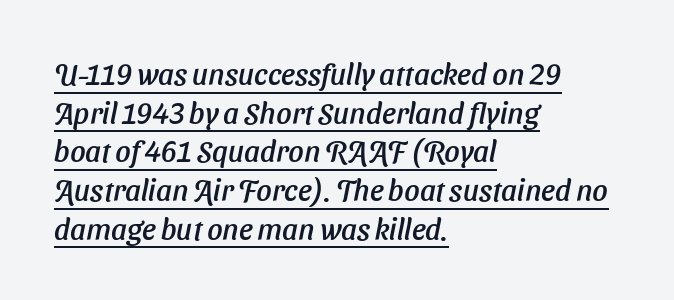
{"width": "normal", "stroke_contrast": "low", "x_height": "medium", "monospaced": "no", "underline": "yes", "align": "left", "line_spacing": "normal", "line_spacing_ratio": 1.29, "letter_spacing": "normal", "letter_spacing_em": 0.0, "glyph_px": 30}
